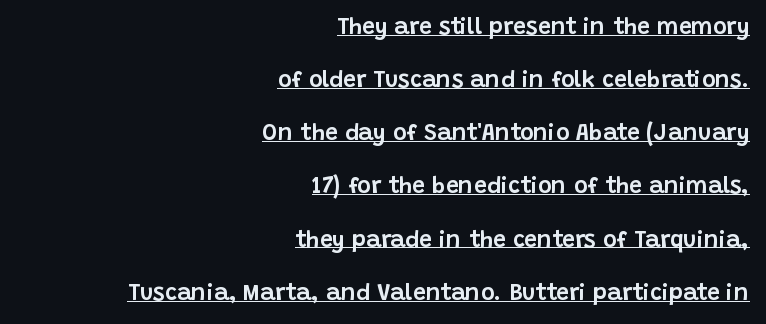
Q: Is the text italic (slanted)? A: No, it is upright.
Q: Is the text underlined? A: Yes.
Q: How is the paragraph aligned? A: Right-aligned.
Q: Is the spacing between letters normal or unusually wide? A: Normal.
Q: Is the spacing between lines tight, normal or loose? A: Loose.
